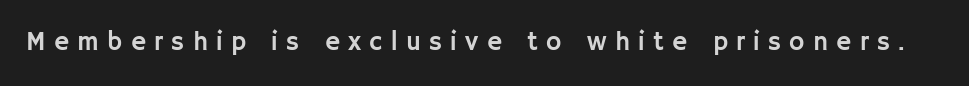
Q: Is the text italic (slanted)? A: No, it is upright.
Q: Is the text underlined? A: No.
Q: Is the spacing between letters normal or unusually wide? A: Unusually wide.
